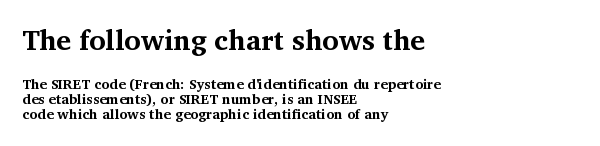
Each letter keeps its own natural width here, so spacing adapts to shape. Type size steps down from the first block to the second. This rendering uses left alignment, leaving the right contour irregular. Typographic density is high because the face is bold. Posture: straight, roman, zero tilt.
